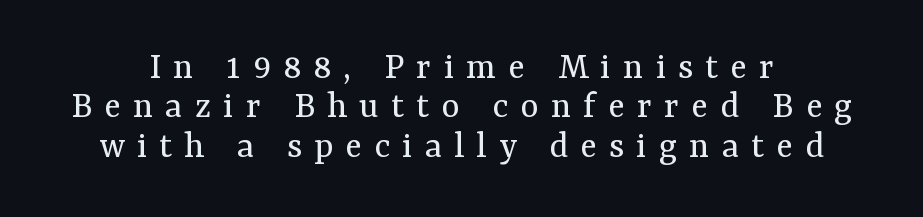
The type family on display is of the serif kind. The words here are not underlined. In terms of letterspacing, this is a distinctly airy, spread setting. No letter is thick-stroked: the sample isn't bold. Cramped leading.
